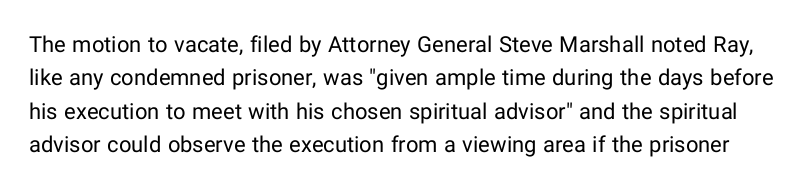
Underlining? Definitely not there. Is there any slant? The stems are plumb. Spacing between characters is what you'd get straight out of the box. Unbolded letterforms with no extra heft.
